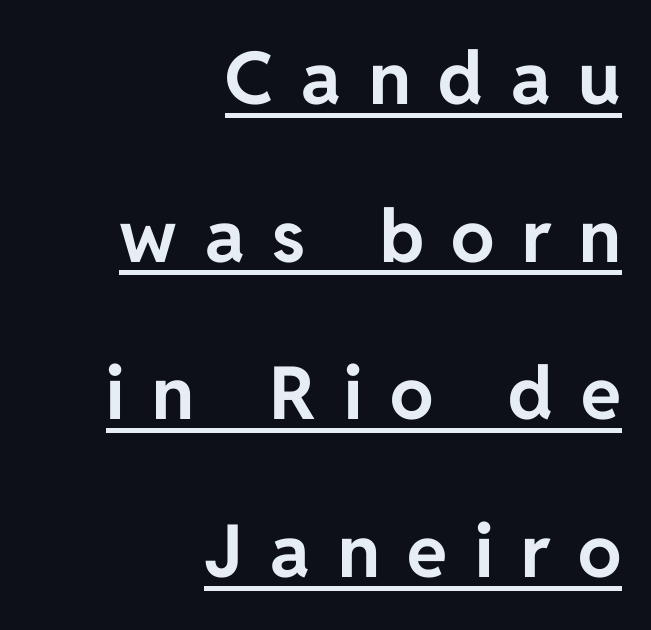
Caption: multi-line text, flush right, ragged left. The glyphs are accompanied by a horizontal stroke just below them. The line-height multiplier appears high, well above default. These lines are rendered in a variable-pitch font. This is sans-serif lettering, the kind often seen on screens and signage. Ordinary non-slanted type is in use.
